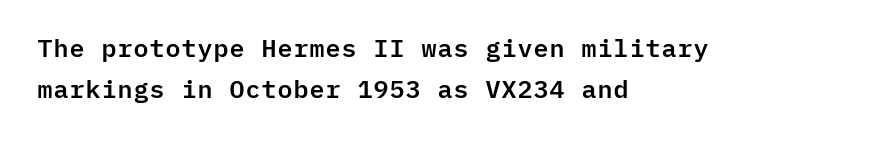
The image shows 25 px text type, upright; set left-aligned, normal line spacing (1.64x), normal letter spacing, not underlined.
